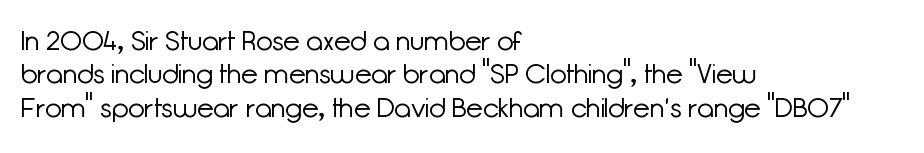
No letter is thick-stroked: the sample isn't bold. This rendering leaves character spacing at its baseline value. A bare baseline throughout the passage. Line beginnings align vertically; line endings do not. This sample uses an upright cut, with every glyph sitting square on the baseline.
